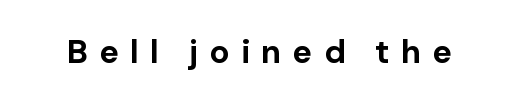
Q: Is the text bold? A: Yes.
Q: Is the text italic (slanted)? A: No, it is upright.
Q: Is the typeface a serif or a sans-serif typeface? A: Sans-serif.
Q: Is the text underlined? A: No.
Q: Is the spacing between letters normal or unusually wide? A: Unusually wide.
Q: Width (condensed, normal, or wide)? A: Normal.
Q: Stroke contrast? A: Low.
Q: x-height? A: Medium.
Q: Monospaced? A: No.
